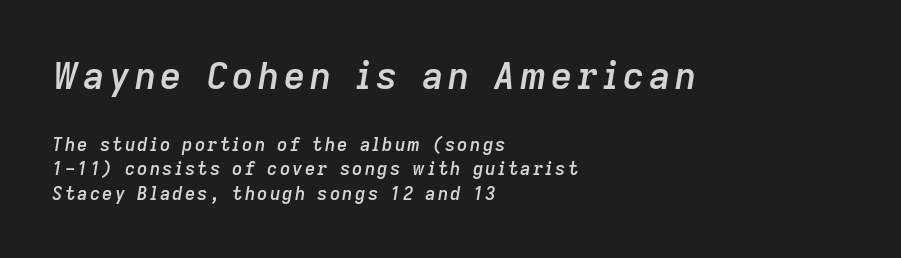
This sample is left-justified, so line endings fall wherever the words run out. Posture: slanted. No word sits above an underline. The rows are spaced the way most documents space them.
